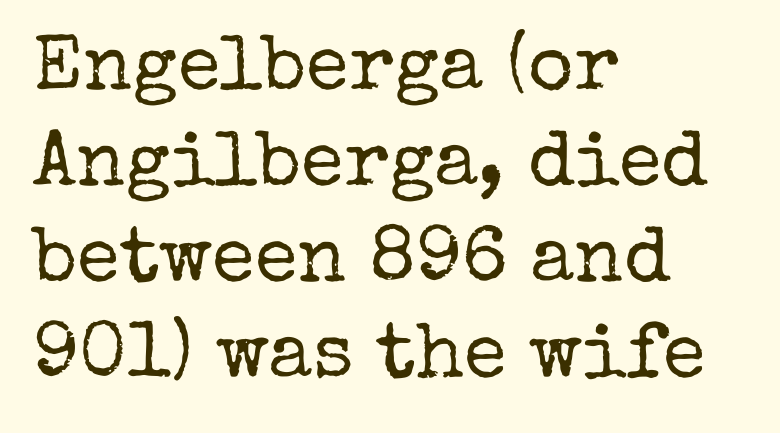
The image shows 78 px regular-weight serif type, upright; set left-aligned, line spacing 1.23x, normal letter spacing, not underlined; low stroke contrast and a medium x-height.
